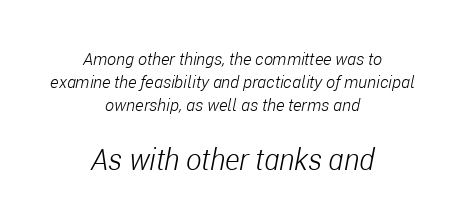
The image shows 29 px light, condensed type, italic (leaning right); set centered, normal line spacing (1.34x), normal letter spacing, not underlined; the second (bottom) block is 1.71x larger; low stroke contrast and a medium x-height.
